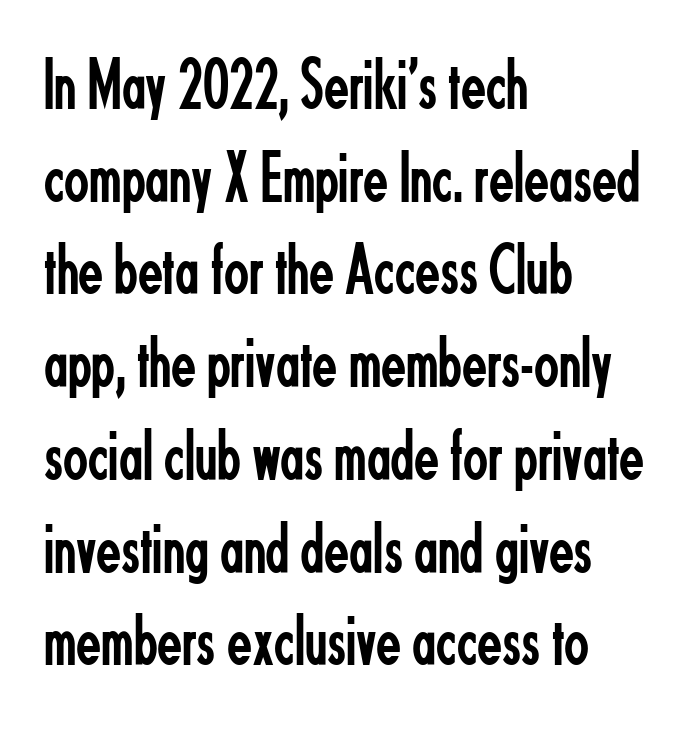
This is sans-serif lettering, the kind often seen on screens and signage. A typesetter would call this proportional, since set widths differ per character. The vertical gap from one line to the next is medium. Decoration check: the copy has no underline. The compositor pushed each line to the left boundary.
